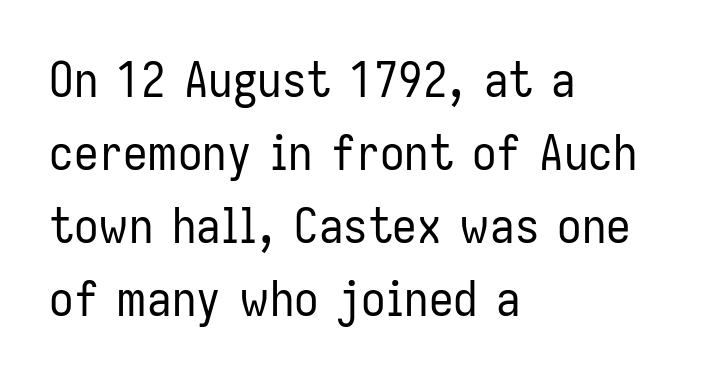
{"serif": "no", "italic": "no", "bold": "no", "weight": "regular", "width": "condensed", "stroke_contrast": "low", "x_height": "medium", "monospaced": "no", "underline": "no", "align": "left", "line_spacing": "normal", "line_spacing_ratio": 1.49, "letter_spacing": "normal", "letter_spacing_em": 0.0, "glyph_px": 49}
